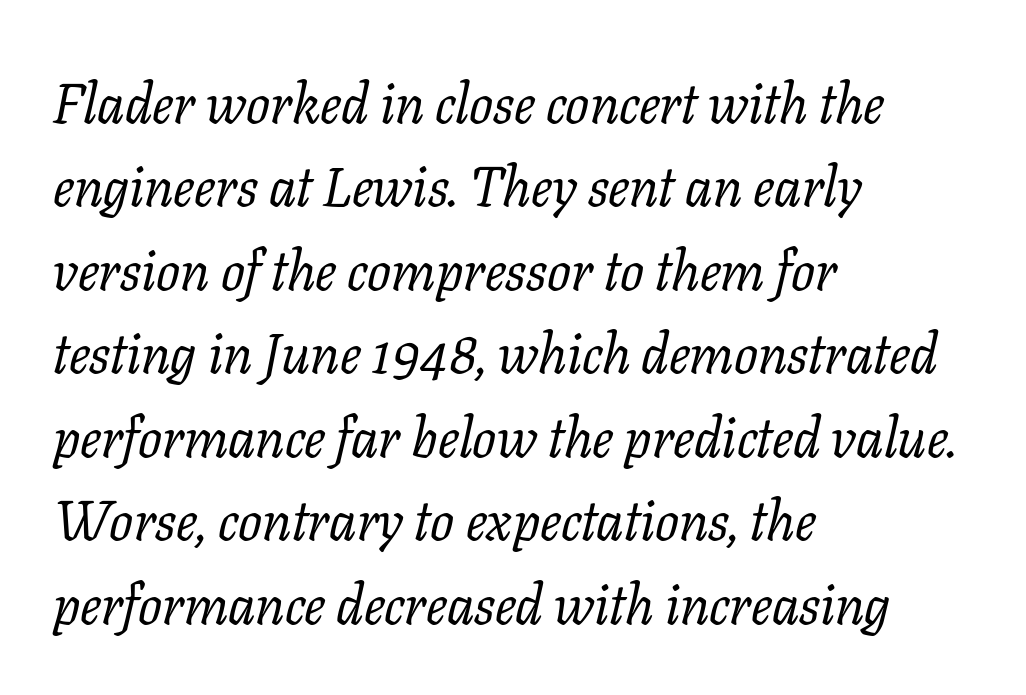
The image shows 56 px regular-weight serif type, italic (leaning right); set left-aligned, normal line spacing (1.49x), normal letter spacing, not underlined; low stroke contrast and a medium x-height.
